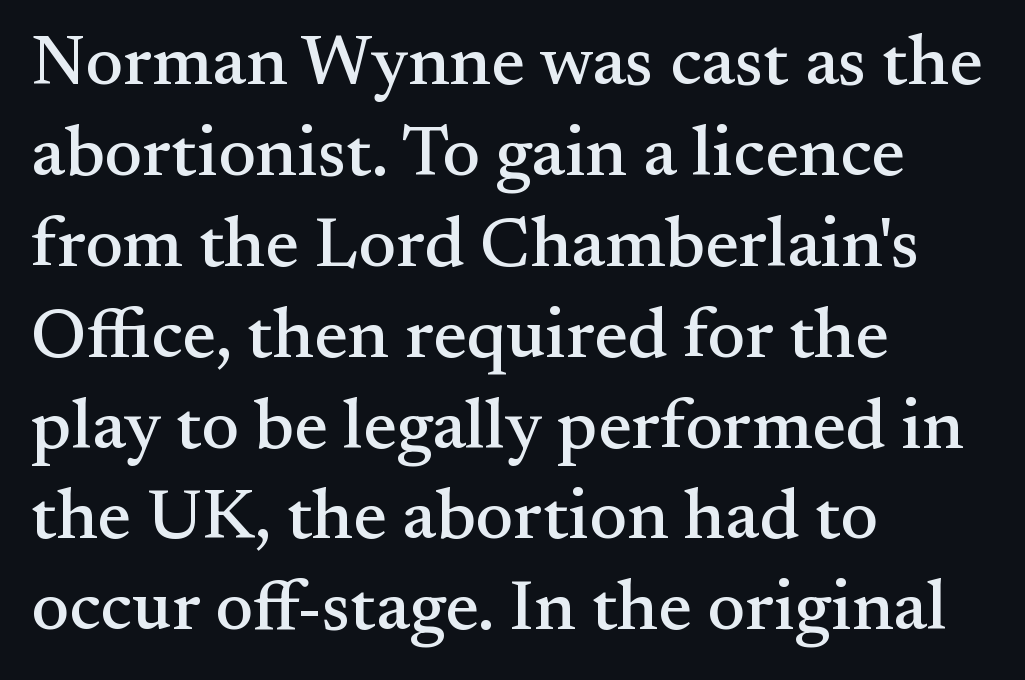
Tracking value appears to be zero — textbook default spacing. Line starts are locked; line ends wander. Think of a printed novel: that variable character pitch is what you see here. The passage shown is not underscored anywhere. Does the leading feel generous? No, just average.
